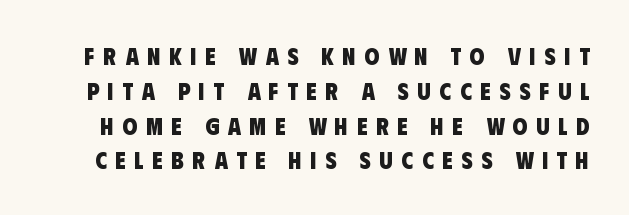
A bare baseline throughout the passage. The rendering uses a bold face; every stroke is thick and dark. You could only call the tracking loose — the letters float apart. The space between consecutive lines is moderate.
